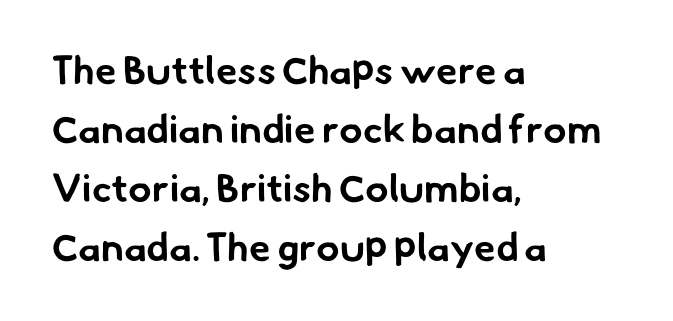
The rendering uses natural spacing where letterforms have individual widths. How are the letters spaced? Ordinarily, with no added tracking. Plenty of ink on the page — the face is bold. The space directly below the letters is spotless. You can tell from the bare stems that sans-serif type was used.
